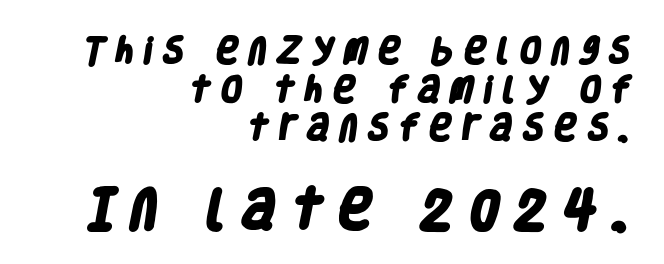
{"serif": "no", "bold": "yes", "weight": "heavy", "width": "condensed", "stroke_contrast": "low", "x_height": "large", "monospaced": "no", "underline": "no", "align": "right", "line_spacing": "normal", "line_spacing_ratio": 1.33, "letter_spacing": "wide", "letter_spacing_em": 0.3, "larger_block": "second", "size_ratio": 1.52, "glyph_px": 44}
